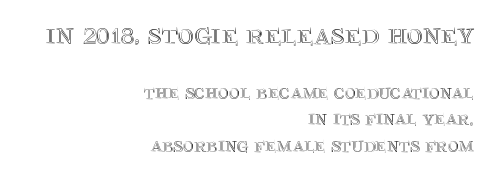
The image shows 31 px text type, upright; set right-aligned, normal line spacing (1.26x), normal letter spacing, not underlined; the first (top) block is 1.48x larger; a large x-height.
